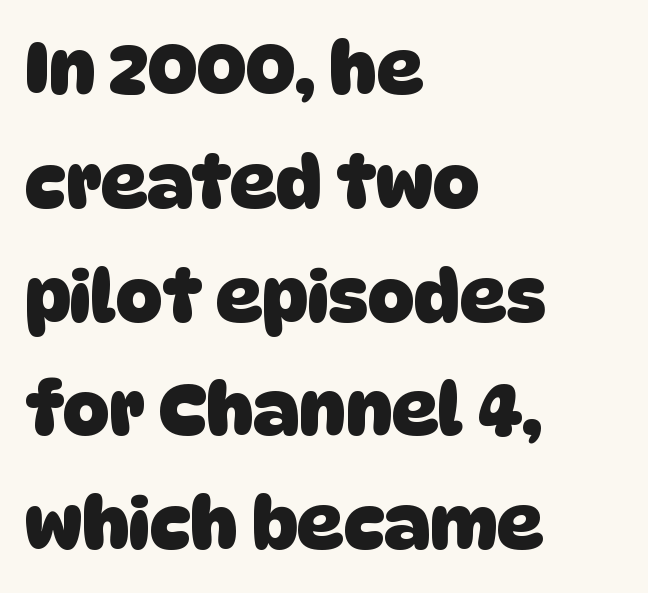
Q: Is the text bold? A: Yes.
Q: Is the typeface a serif or a sans-serif typeface? A: Sans-serif.
Q: Is the text underlined? A: No.
Q: How is the paragraph aligned? A: Left-aligned.
Q: Is the spacing between letters normal or unusually wide? A: Normal.
Q: Is the spacing between lines tight, normal or loose? A: Normal.
Q: Width (condensed, normal, or wide)? A: Normal.
Q: Stroke contrast? A: Low.
Q: x-height? A: Large.
Q: Monospaced? A: No.
